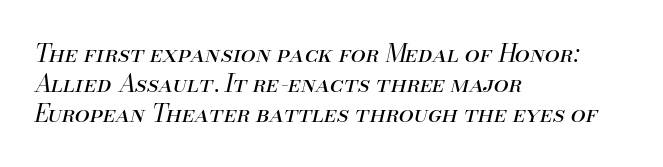
{"italic": "yes", "lean": "right", "slant_degrees": 13, "bold": "no", "underline": "no", "align": "left", "line_spacing": "normal", "line_spacing_ratio": 1.25, "letter_spacing": "normal", "letter_spacing_em": 0.0, "glyph_px": 24}
